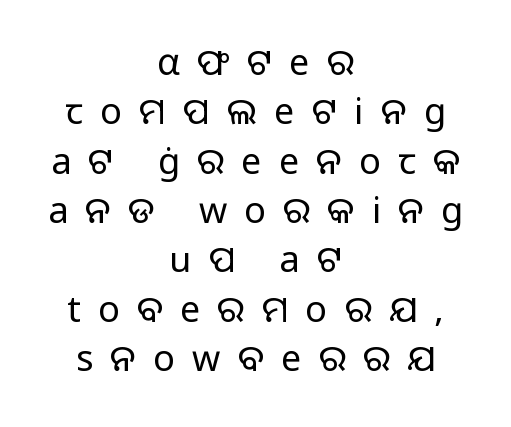
The image shows 36 px regular-weight sans-serif type, upright; set centered, normal line spacing (1.37x), unusually wide letter spacing (+0.48 em), not underlined; low stroke contrast and a medium x-height.
